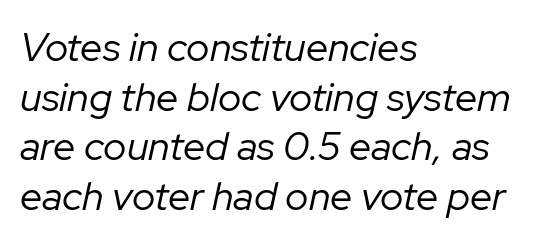
The image shows 40 px regular-weight type, italic (leaning right); set left-aligned, line spacing 1.24x, normal letter spacing, not underlined; low stroke contrast and a medium x-height.
